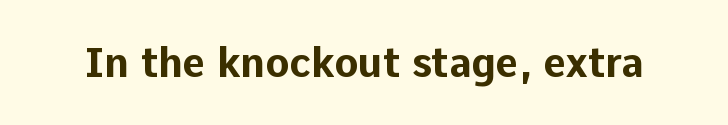
Q: Is the text bold? A: Yes.
Q: Is the text italic (slanted)? A: No, it is upright.
Q: Is the typeface a serif or a sans-serif typeface? A: Sans-serif.
Q: Is the text underlined? A: No.
Q: Is the spacing between letters normal or unusually wide? A: Normal.
Q: Width (condensed, normal, or wide)? A: Normal.
Q: Stroke contrast? A: Low.
Q: x-height? A: Medium.
Q: Monospaced? A: No.
